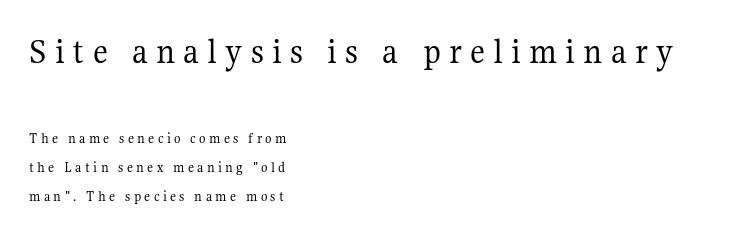
{"serif": "yes", "italic": "no", "bold": "no", "weight": "regular", "width": "normal", "stroke_contrast": "medium", "x_height": "medium", "monospaced": "no", "underline": "no", "align": "left", "line_spacing": "loose", "line_spacing_ratio": 1.91, "letter_spacing": "wide", "letter_spacing_em": 0.22, "larger_block": "first", "size_ratio": 2.47, "glyph_px": 37}
